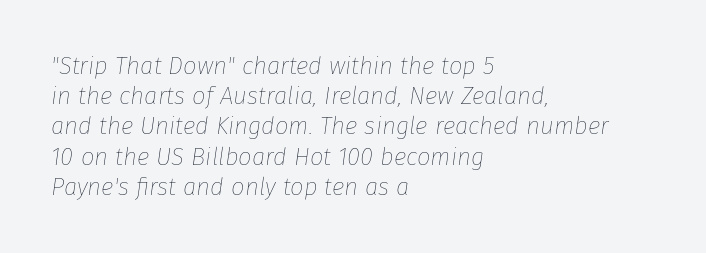
The image shows 24 px text type, italic (leaning right); set left-aligned, normal line spacing (1.26x), normal letter spacing, not underlined.
